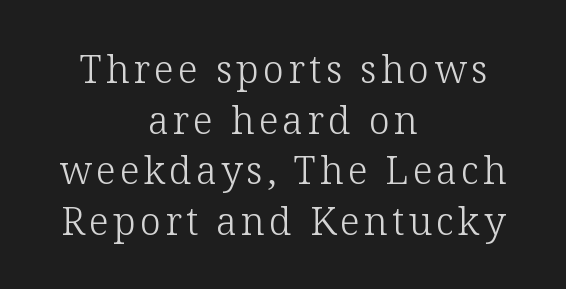
Q: Is the text bold? A: No.
Q: Is the text italic (slanted)? A: No, it is upright.
Q: Is the typeface a serif or a sans-serif typeface? A: Serif.
Q: Is the text underlined? A: No.
Q: How is the paragraph aligned? A: Centered.
Q: Is the spacing between lines tight, normal or loose? A: Normal.
Q: Width (condensed, normal, or wide)? A: Normal.
Q: Stroke contrast? A: Low.
Q: x-height? A: Medium.
Q: Monospaced? A: No.
